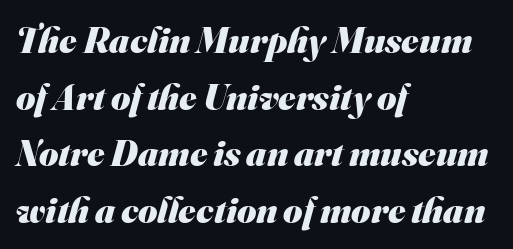
The image shows 37 px heavy sans-serif type; set left-aligned, normal line spacing (1.53x), normal letter spacing, not underlined; medium stroke contrast and a small x-height.
